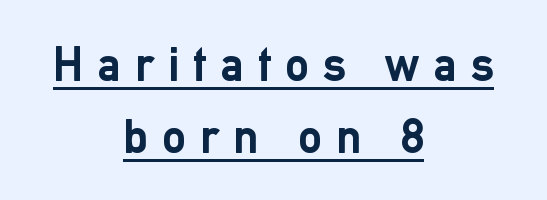
{"serif": "no", "italic": "no", "bold": "yes", "weight": "semibold", "width": "normal", "stroke_contrast": "low", "x_height": "medium", "monospaced": "no", "underline": "yes", "align": "center", "line_spacing": "normal", "line_spacing_ratio": 1.49, "letter_spacing": "wide", "letter_spacing_em": 0.29, "glyph_px": 48}
